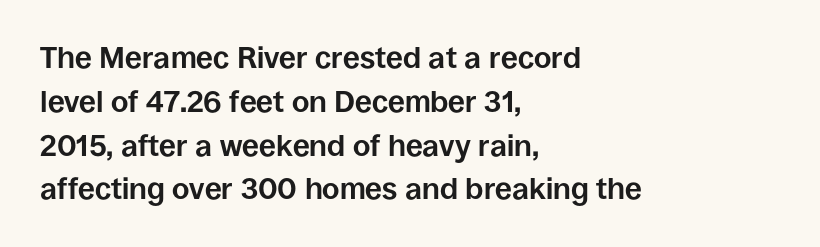
{"serif": "no", "italic": "no", "bold": "yes", "weight": "bold", "width": "normal", "stroke_contrast": "low", "x_height": "large", "monospaced": "no", "underline": "no", "align": "left", "line_spacing": "normal", "line_spacing_ratio": 1.46, "letter_spacing": "normal", "letter_spacing_em": 0.0, "glyph_px": 30}
